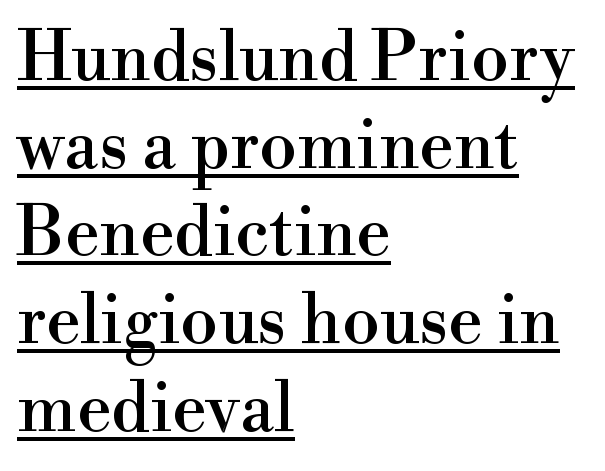
{"serif": "yes", "italic": "no", "width": "normal", "stroke_contrast": "high", "x_height": "small", "monospaced": "no", "underline": "yes", "align": "left", "line_spacing": "normal", "line_spacing_ratio": 1.29, "letter_spacing": "normal", "letter_spacing_em": 0.0, "glyph_px": 68}
